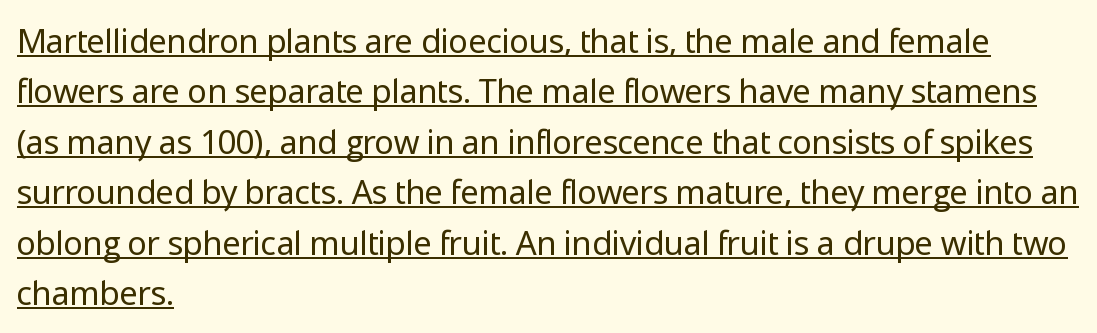
Q: Is the text bold? A: No.
Q: Is the text italic (slanted)? A: No, it is upright.
Q: Is the typeface a serif or a sans-serif typeface? A: Sans-serif.
Q: Is the text underlined? A: Yes.
Q: How is the paragraph aligned? A: Left-aligned.
Q: Is the spacing between letters normal or unusually wide? A: Normal.
Q: Is the spacing between lines tight, normal or loose? A: Normal.
Q: Width (condensed, normal, or wide)? A: Normal.
Q: Stroke contrast? A: Low.
Q: x-height? A: Medium.
Q: Monospaced? A: No.
